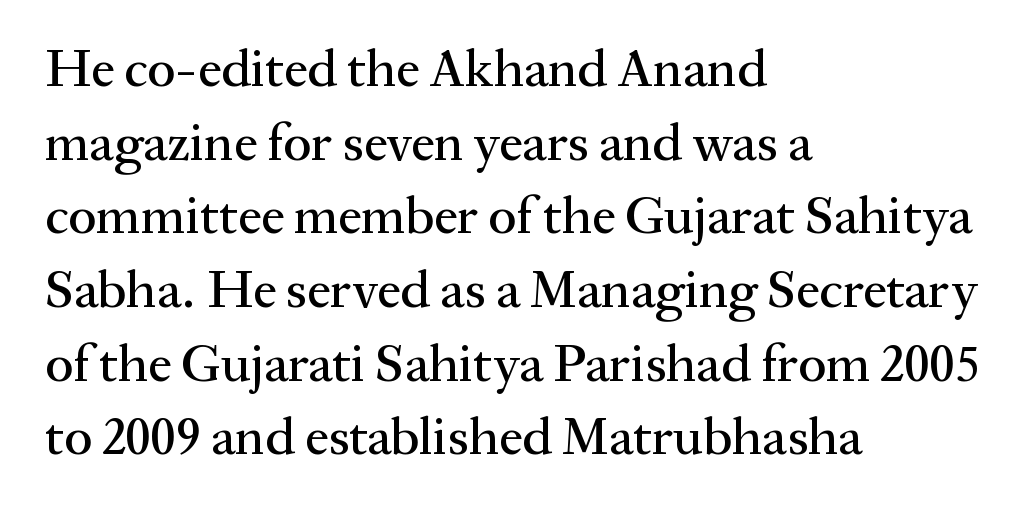
What kind of face is this? One with serifs. Honestly, there is no underline to notice here at all. The lines sit at an ordinary, default distance from one another. Think of a printed novel: that variable character pitch is what you see here. Rendered with straight, roman letterforms.
